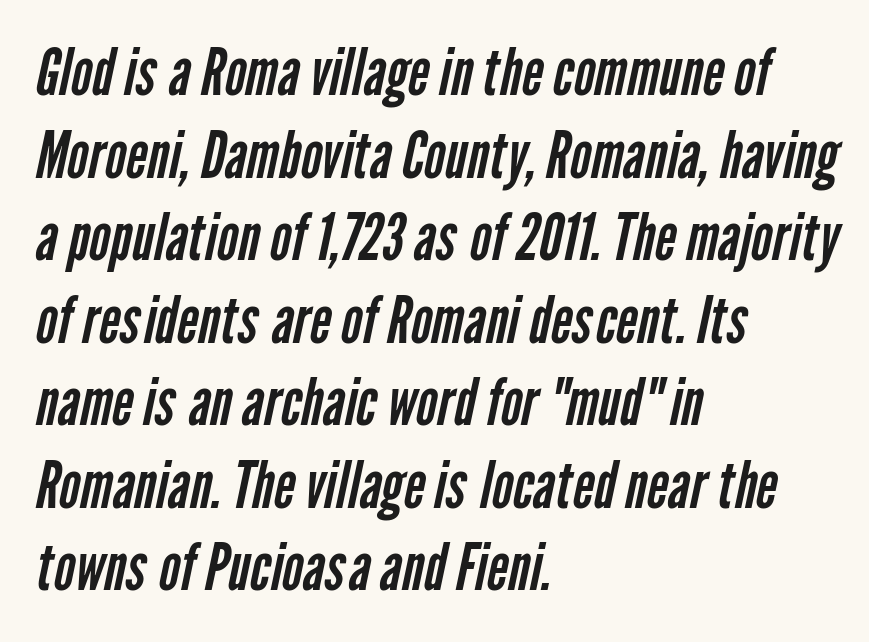
The face used here is proportionally spaced, like ordinary book or web type. Is there much room between lines? A standard amount, neither cramped nor airy. Type style note: lacks serifs. This is not heavy type; no bold has been used. Here the glyphs are tracked normally, forming tight word shapes.
